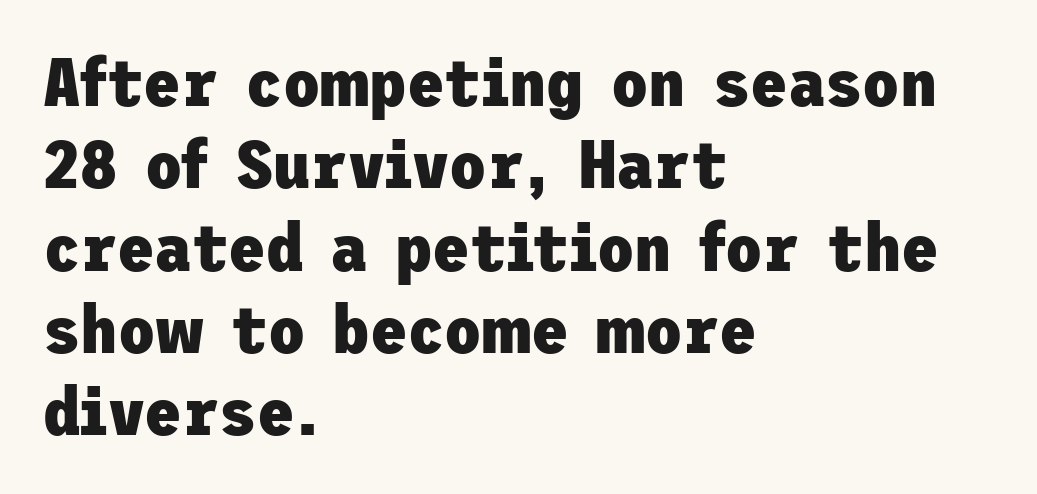
The image shows 68 px heavy sans-serif type, upright; set left-aligned, line spacing 1.21x, normal letter spacing, not underlined; low stroke contrast and a medium x-height.
